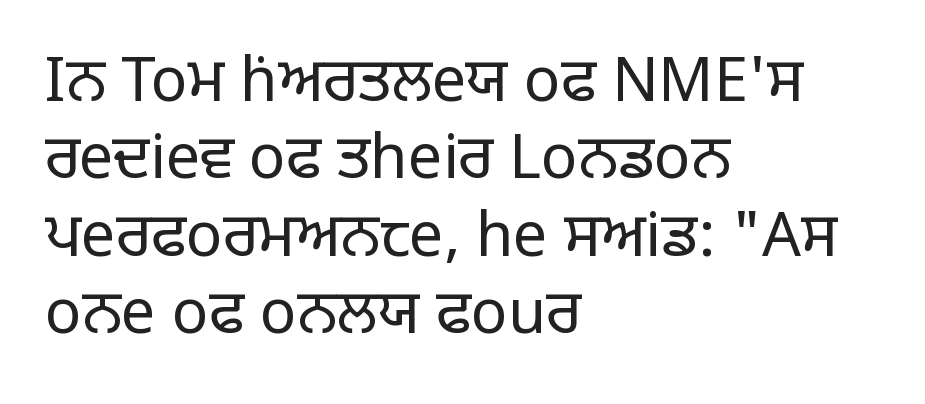
Q: Is the text bold? A: No.
Q: Is the text italic (slanted)? A: No, it is upright.
Q: Is the typeface a serif or a sans-serif typeface? A: Sans-serif.
Q: Is the text underlined? A: No.
Q: How is the paragraph aligned? A: Left-aligned.
Q: Is the spacing between letters normal or unusually wide? A: Normal.
Q: Is the spacing between lines tight, normal or loose? A: Normal.
Q: Width (condensed, normal, or wide)? A: Normal.
Q: Stroke contrast? A: Low.
Q: x-height? A: Large.
Q: Monospaced? A: No.
